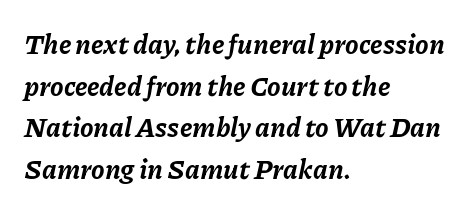
An italicized treatment has been applied to the whole sample. The zone under the glyphs is completely vacant. Spacing between characters is what you'd get straight out of the box. Summary of vertical rhythm: regular, with standard interline spacing. The setting favours the left margin, as ordinary paragraphs usually do.
